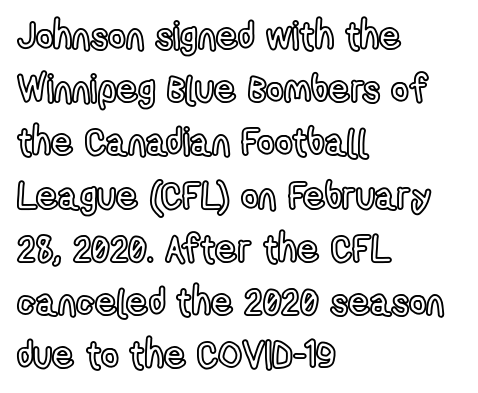
Honestly, the row spacing looks completely unremarkable. Where is the straight margin? On the left. Ascenders rise straight up at ninety degrees. There is no visible air inserted between adjacent glyphs. Check under the words: just untouched page.
